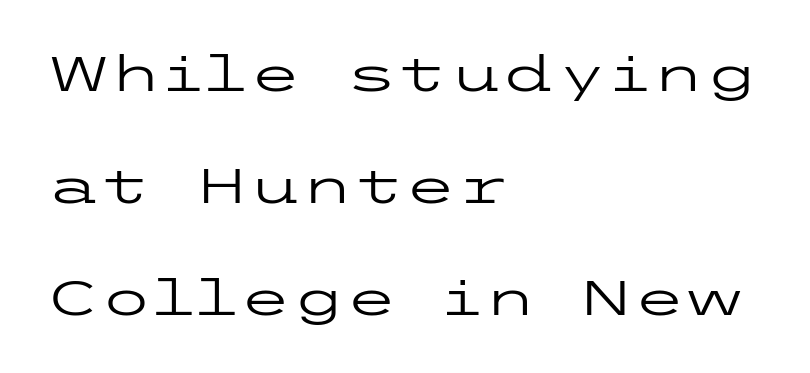
Q: Is the text bold? A: No.
Q: Is the text italic (slanted)? A: No, it is upright.
Q: Is the typeface a serif or a sans-serif typeface? A: Sans-serif.
Q: Is the text underlined? A: No.
Q: How is the paragraph aligned? A: Left-aligned.
Q: Is the spacing between letters normal or unusually wide? A: Normal.
Q: Is the spacing between lines tight, normal or loose? A: Loose.
Q: Width (condensed, normal, or wide)? A: Wide.
Q: Stroke contrast? A: Low.
Q: x-height? A: Medium.
